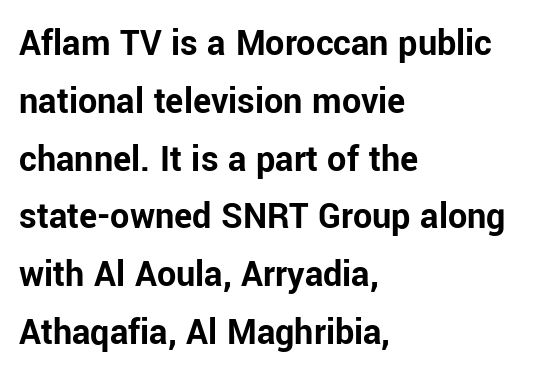
{"serif": "no", "italic": "no", "bold": "yes", "weight": "bold", "width": "normal", "stroke_contrast": "low", "x_height": "medium", "monospaced": "no", "underline": "no", "align": "left", "line_spacing": "normal", "line_spacing_ratio": 1.52, "letter_spacing": "normal", "letter_spacing_em": 0.0, "glyph_px": 38}
